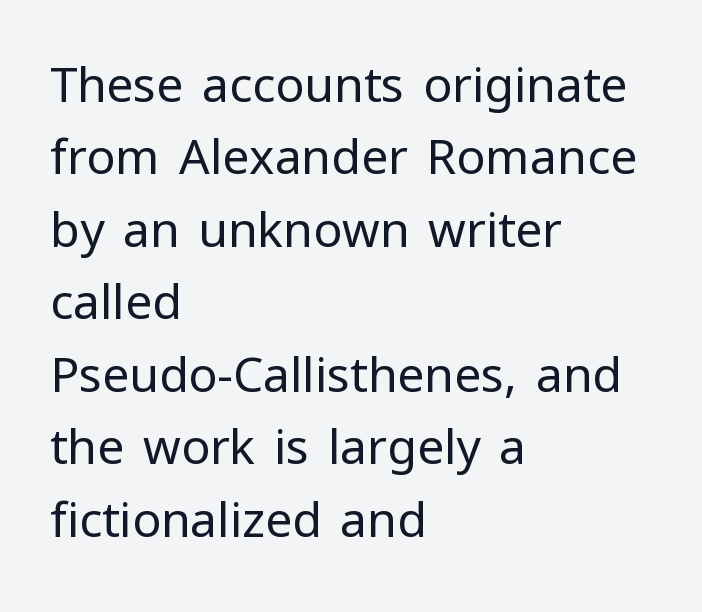
Stroke mass is kept to a normal reading level or below. This is the regular roman posture of the typeface. Leading: standard. Caption: standard tracking, unaltered. A classic flush-left, rag-right setting is used for this passage.
